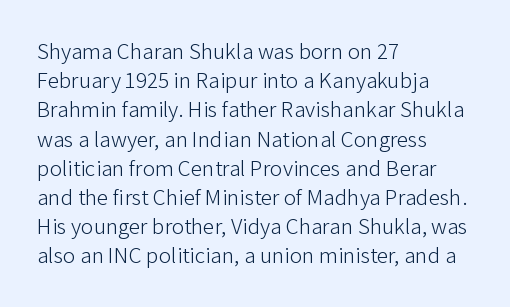
The image shows 23 px text type, upright; set left-aligned, normal line spacing (1.27x), normal letter spacing, not underlined.
